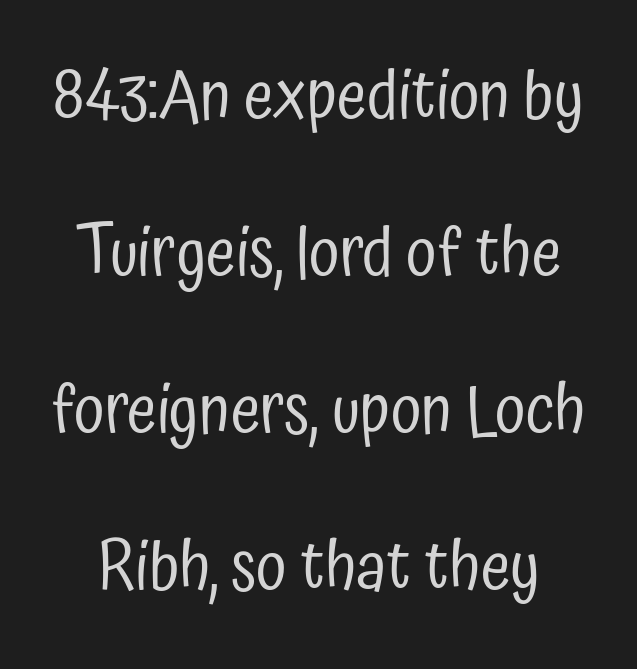
Q: Is the text bold? A: No.
Q: Is the text italic (slanted)? A: No, it is upright.
Q: Is the typeface a serif or a sans-serif typeface? A: Sans-serif.
Q: Is the text underlined? A: No.
Q: Is the spacing between letters normal or unusually wide? A: Normal.
Q: Is the spacing between lines tight, normal or loose? A: Loose.
Q: Width (condensed, normal, or wide)? A: Condensed.
Q: Stroke contrast? A: Low.
Q: x-height? A: Medium.
Q: Monospaced? A: No.
